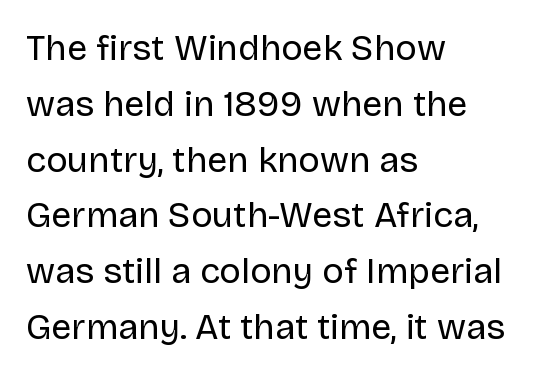
Looks like regular typesetting: each glyph gets only the width it needs. Underline: absent. The block of text has a typical density, with ordinary space between rows. Regarding serifs, this sample does without them. The ragged edge is on the right, which tells us the setting is flush left. Here the glyphs are tracked normally, forming tight word shapes.
